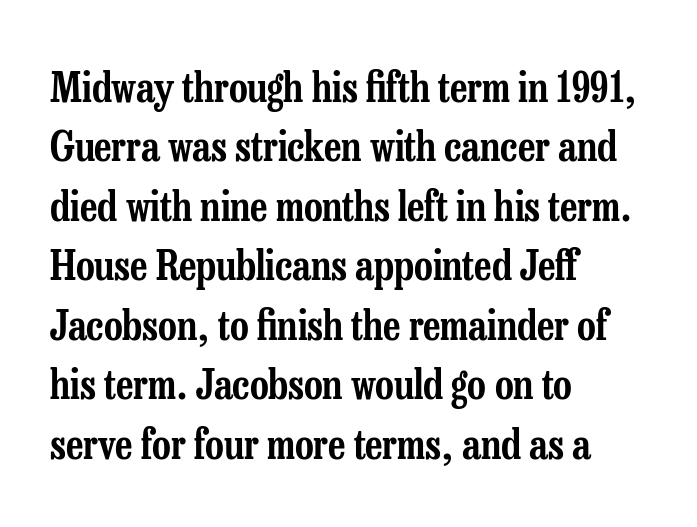
Q: Is the text italic (slanted)? A: No, it is upright.
Q: Is the typeface a serif or a sans-serif typeface? A: Serif.
Q: Is the text underlined? A: No.
Q: How is the paragraph aligned? A: Left-aligned.
Q: Is the spacing between letters normal or unusually wide? A: Normal.
Q: Is the spacing between lines tight, normal or loose? A: Normal.
Q: Width (condensed, normal, or wide)? A: Condensed.
Q: Stroke contrast? A: Low.
Q: x-height? A: Medium.
Q: Monospaced? A: No.
